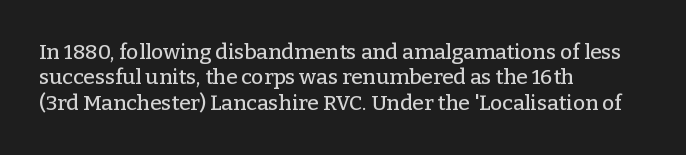
Short and long lines alike share a common starting point at left. Letters rest on an invisible, unmarked baseline. No extra tracking has been applied to these lines. Is there any slant? The stems are plumb.
